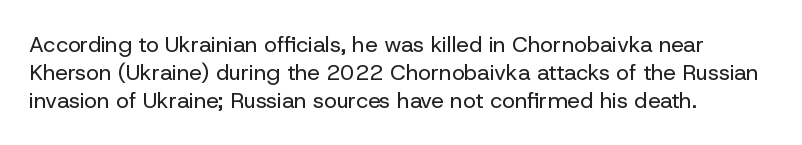
{"italic": "no", "bold": "no", "underline": "no", "align": "left", "line_spacing": "normal", "line_spacing_ratio": 1.28, "letter_spacing": "normal", "letter_spacing_em": 0.0, "glyph_px": 22}
